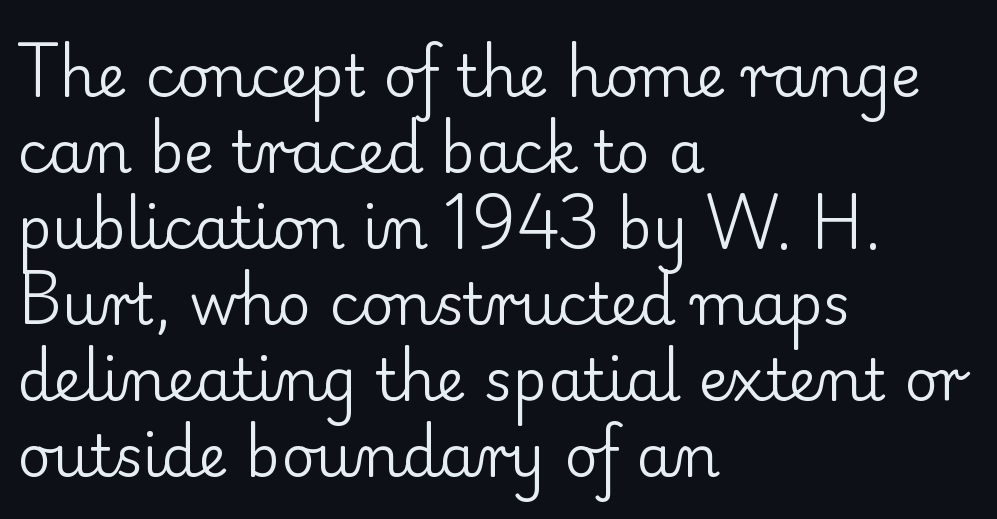
The image shows 58 px regular-weight serif type, upright; set left-aligned, normal line spacing (1.31x), normal letter spacing, not underlined; low stroke contrast and a small x-height.
